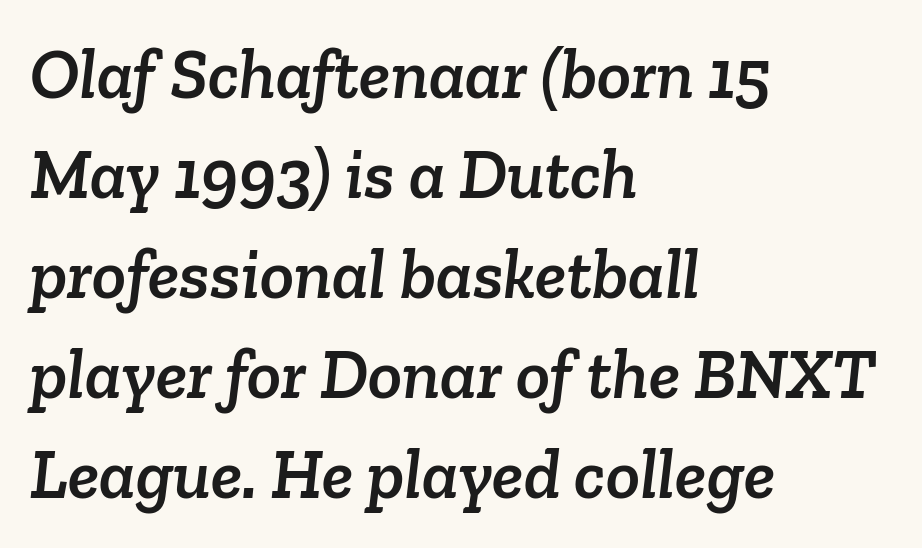
{"serif": "yes", "width": "normal", "stroke_contrast": "low", "x_height": "medium", "monospaced": "no", "underline": "no", "align": "left", "line_spacing": "normal", "line_spacing_ratio": 1.41, "letter_spacing": "normal", "letter_spacing_em": 0.0, "glyph_px": 71}
